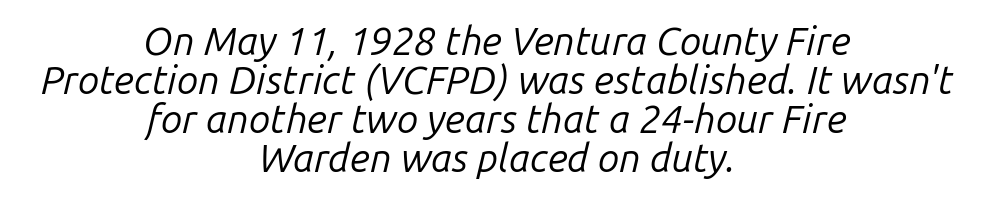
Check under the words: just untouched page. A typesetter would call this proportional, since set widths differ per character. Stem width sits at or under what a default text font uses. Is the type slanted? Yes — the strokes lean at a clear angle. Honestly, the rows look squashed on top of each other.
